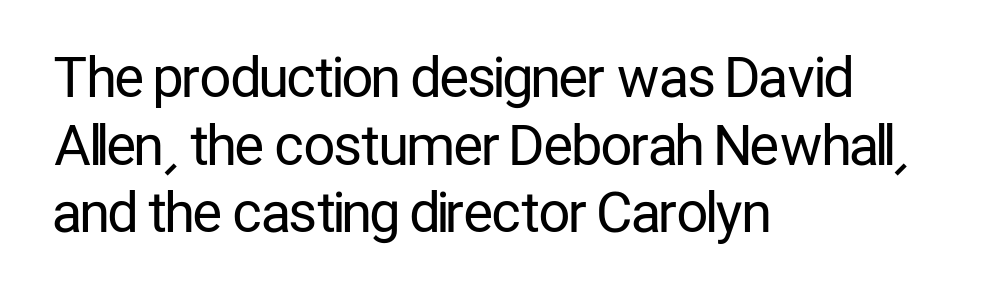
Casual observation: everything's shoved over to the left. The passage shown has conventional tracking throughout. Upright lettering throughout. These lines are composed in type without serifs. The rendering uses natural spacing where letterforms have individual widths.
